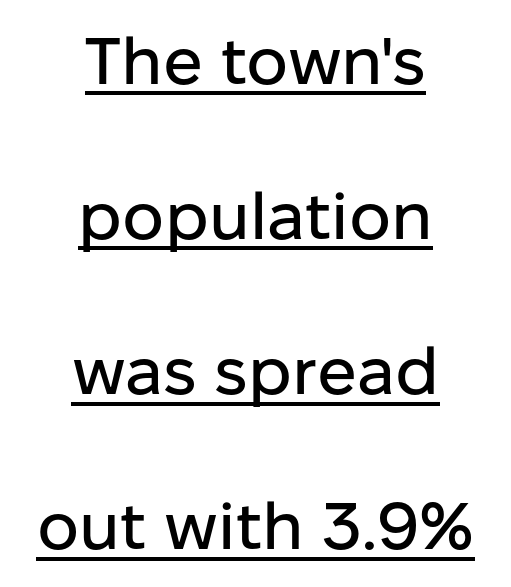
{"serif": "no", "italic": "no", "width": "normal", "stroke_contrast": "low", "x_height": "medium", "monospaced": "no", "underline": "yes", "align": "center", "line_spacing": "loose", "line_spacing_ratio": 2.35, "letter_spacing": "normal", "letter_spacing_em": 0.0, "glyph_px": 66}
